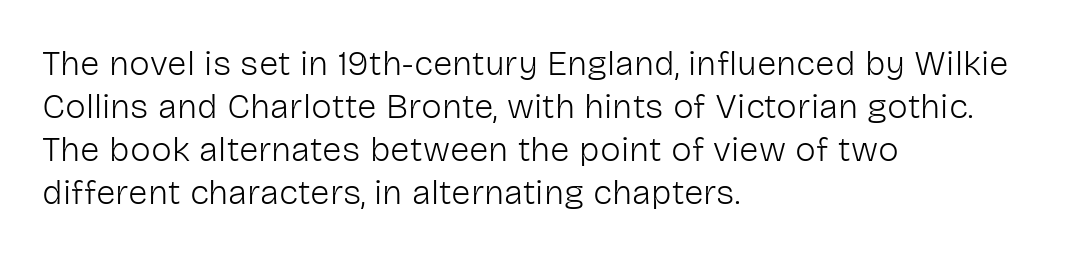
{"serif": "no", "italic": "no", "bold": "no", "weight": "light", "width": "normal", "stroke_contrast": "low", "x_height": "medium", "monospaced": "no", "underline": "no", "align": "left", "line_spacing_ratio": 1.23, "letter_spacing": "normal", "letter_spacing_em": 0.0, "glyph_px": 35}
